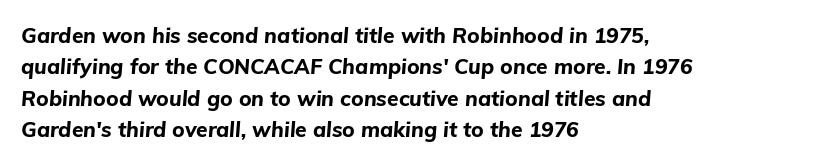
The image shows 21 px bold type, italic (leaning right); set left-aligned, normal line spacing (1.49x), normal letter spacing, not underlined.
